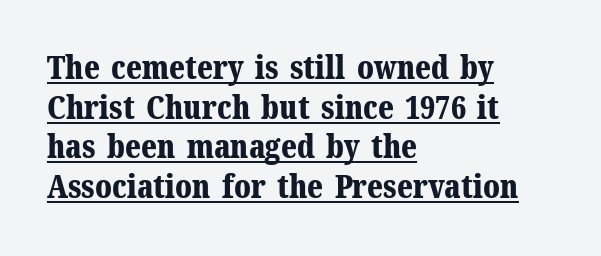
Q: Is the text bold? A: Yes.
Q: Is the text italic (slanted)? A: No, it is upright.
Q: Is the typeface a serif or a sans-serif typeface? A: Serif.
Q: Is the text underlined? A: Yes.
Q: How is the paragraph aligned? A: Left-aligned.
Q: Is the spacing between letters normal or unusually wide? A: Normal.
Q: Width (condensed, normal, or wide)? A: Normal.
Q: Stroke contrast? A: Medium.
Q: x-height? A: Medium.
Q: Monospaced? A: No.
